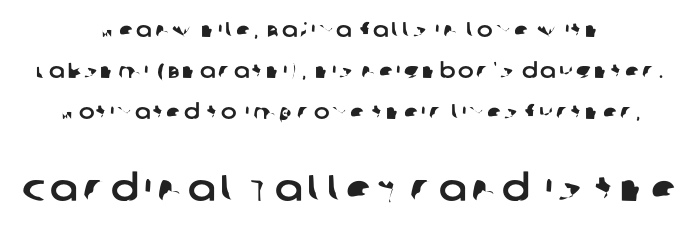
{"serif": "no", "width": "normal", "stroke_contrast": "low", "x_height": "large", "monospaced": "no", "underline": "no", "align": "center", "line_spacing": "loose", "line_spacing_ratio": 1.95, "larger_block": "second", "size_ratio": 1.76, "glyph_px": 37}
